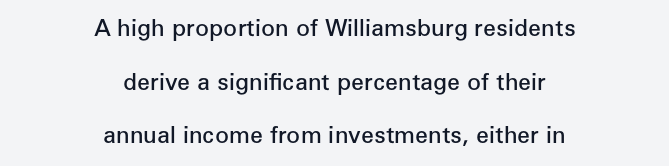
Q: Is the text bold? A: Semi-bold.
Q: Is the text italic (slanted)? A: No, it is upright.
Q: Is the text underlined? A: No.
Q: How is the paragraph aligned? A: Centered.
Q: Is the spacing between letters normal or unusually wide? A: Normal.
Q: Is the spacing between lines tight, normal or loose? A: Loose.
